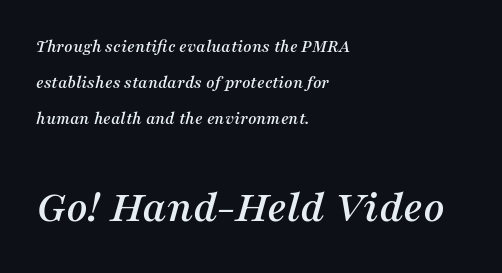
Small over large — that's the arrangement of the two blocks here. The setting favours the left margin, as ordinary paragraphs usually do. The space directly below the letters is spotless. Inter-character spacing is left at the font's built-in metrics. You can tell from the footed stems that serif type was used. Quick note: italic.
